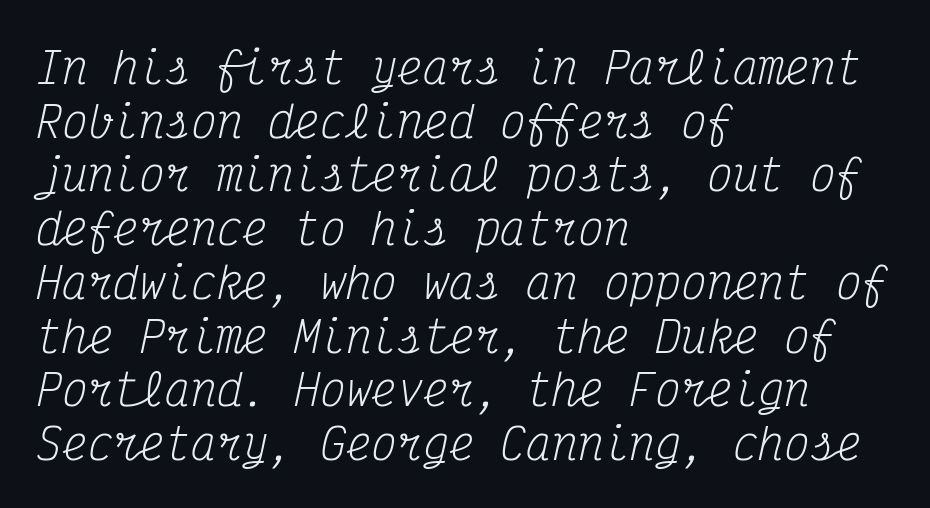
The image shows 43 px regular-weight, condensed serif type, italic (leaning right), monospaced; set left-aligned, normal line spacing (1.25x), normal letter spacing, not underlined; medium stroke contrast and a medium x-height.
